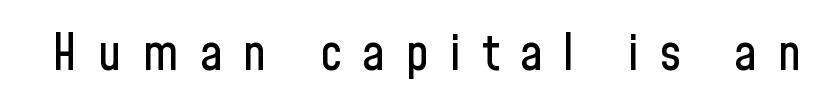
The image shows 50 px condensed sans-serif type, upright; set unusually wide letter spacing (+0.42 em), not underlined; low stroke contrast and a medium x-height.
